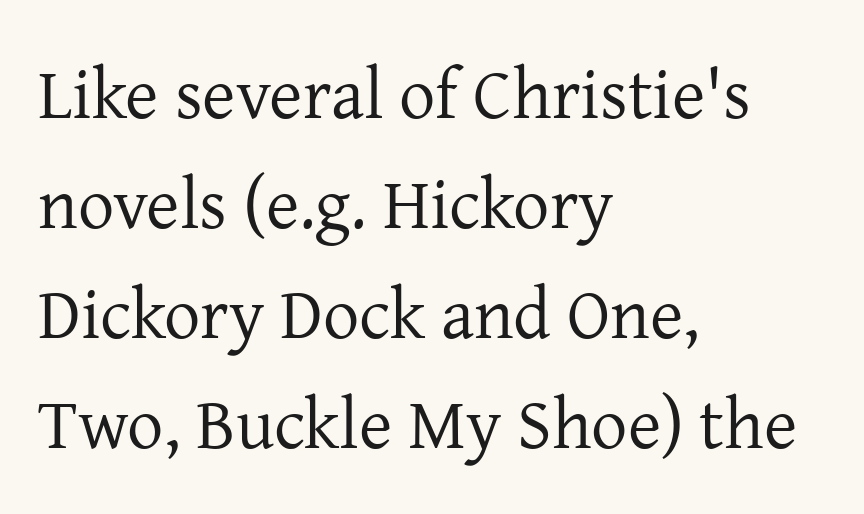
{"serif": "yes", "italic": "no", "bold": "no", "weight": "regular", "width": "normal", "stroke_contrast": "low", "x_height": "medium", "monospaced": "no", "underline": "no", "align": "left", "line_spacing": "normal", "line_spacing_ratio": 1.53, "letter_spacing": "normal", "letter_spacing_em": 0.0, "glyph_px": 72}
